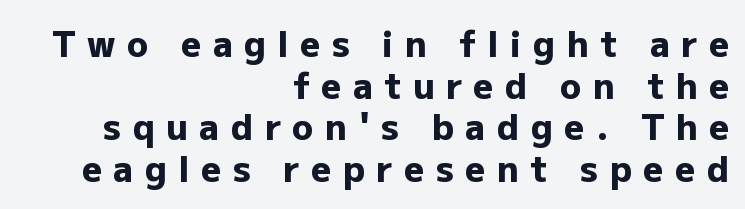
The image shows 35 px heavy sans-serif type, upright; set right-aligned, line spacing 1.19x, unusually wide letter spacing (+0.33 em), not underlined; low stroke contrast and a medium x-height.
